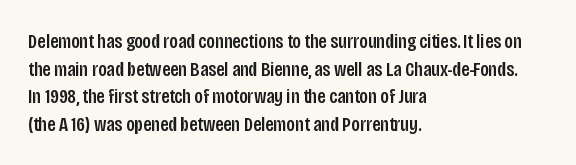
{"italic": "no", "underline": "no", "align": "left", "line_spacing": "normal", "line_spacing_ratio": 1.31, "letter_spacing": "normal", "letter_spacing_em": 0.0, "glyph_px": 21}
